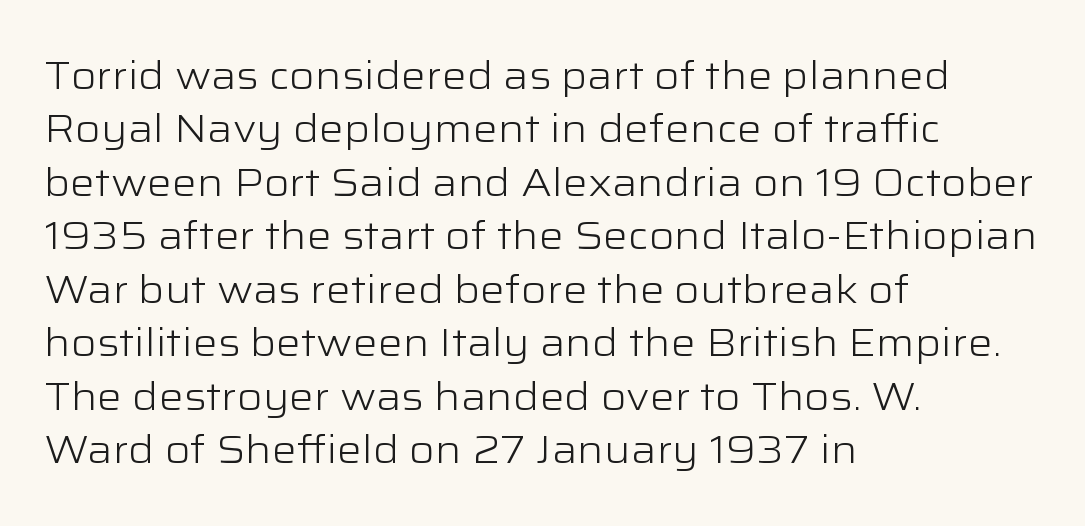
The image shows 39 px light, wide sans-serif type, upright; set left-aligned, normal line spacing (1.37x), normal letter spacing, not underlined; low stroke contrast and a medium x-height.
